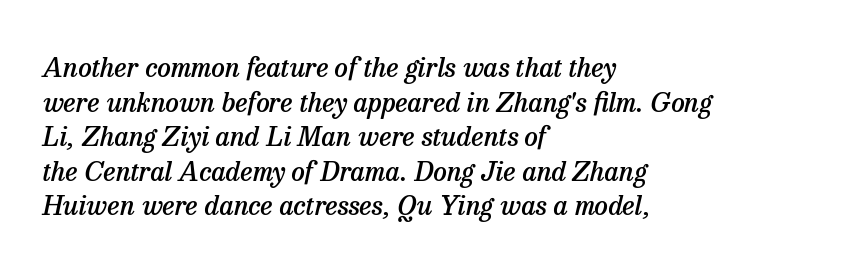
Q: Is the text bold? A: Semi-bold.
Q: Is the text italic (slanted)? A: Yes, it leans right by about 13 degrees.
Q: Is the text underlined? A: No.
Q: How is the paragraph aligned? A: Left-aligned.
Q: Is the spacing between letters normal or unusually wide? A: Normal.
Q: Is the spacing between lines tight, normal or loose? A: Normal.
